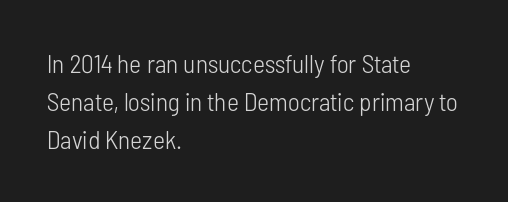
Q: Is the text bold? A: No.
Q: Is the text italic (slanted)? A: No, it is upright.
Q: Is the text underlined? A: No.
Q: How is the paragraph aligned? A: Left-aligned.
Q: Is the spacing between letters normal or unusually wide? A: Normal.
Q: Is the spacing between lines tight, normal or loose? A: Normal.
